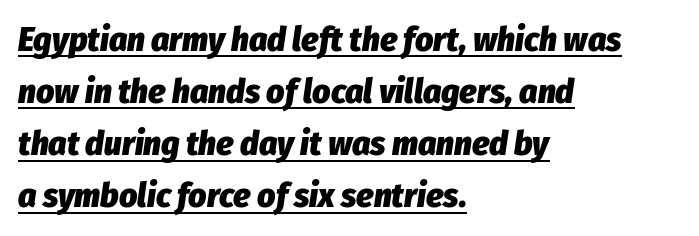
{"italic": "yes", "lean": "right", "slant_degrees": 8, "bold": "yes", "weight": "heavy", "width": "condensed", "stroke_contrast": "low", "x_height": "medium", "monospaced": "no", "underline": "yes", "align": "left", "line_spacing": "normal", "line_spacing_ratio": 1.49, "letter_spacing": "normal", "letter_spacing_em": 0.0, "glyph_px": 35}
